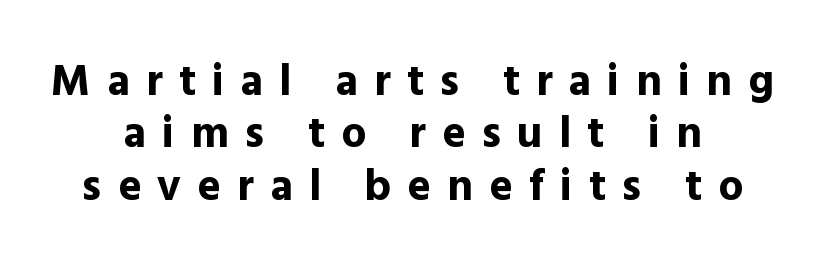
Do the characters align in a grid? No, the font is proportional. Visually the block forms a symmetrical silhouette, jagged on both flanks. Plain, unruled lines of type. Plenty of ink on the page — the face is bold.
